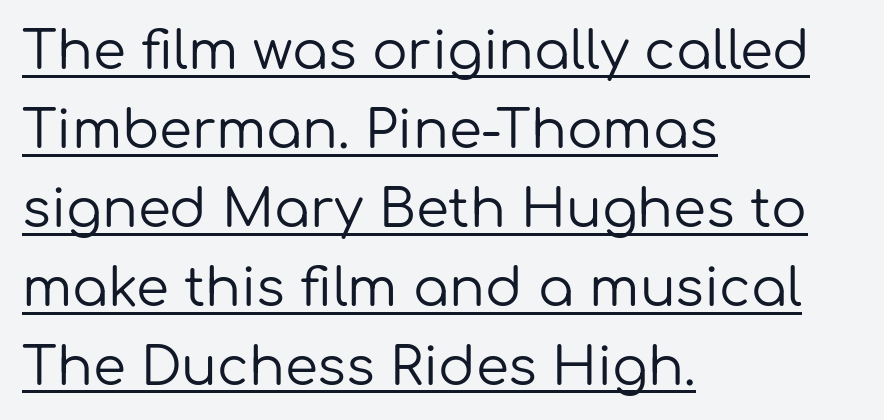
Q: Is the text bold? A: No.
Q: Is the text italic (slanted)? A: No, it is upright.
Q: Is the typeface a serif or a sans-serif typeface? A: Sans-serif.
Q: Is the text underlined? A: Yes.
Q: How is the paragraph aligned? A: Left-aligned.
Q: Is the spacing between letters normal or unusually wide? A: Normal.
Q: Is the spacing between lines tight, normal or loose? A: Normal.
Q: Width (condensed, normal, or wide)? A: Normal.
Q: Stroke contrast? A: Low.
Q: x-height? A: Medium.
Q: Monospaced? A: No.
